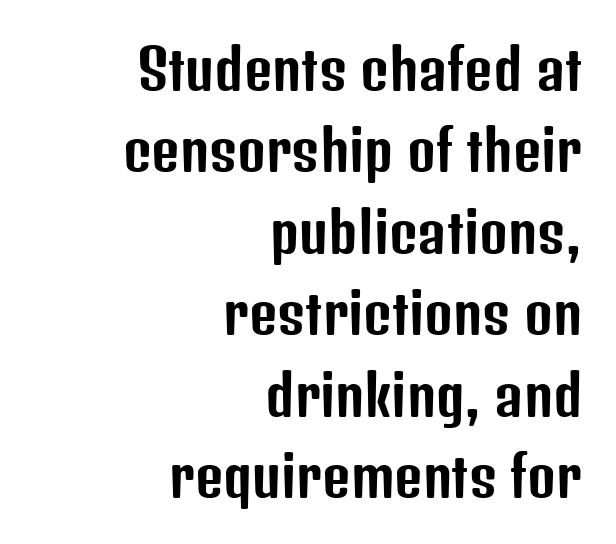
Varying glyph widths throughout — classic text-font behaviour. Is this a sans? Yes — the strokes have no serifs. Ordinary non-slanted type is in use. Does the copy run flush right? Yes — the right margin is perfectly even. Interline gaps are of average width in this sample. Students, note that the glyphs here touch the page at normal intervals.
